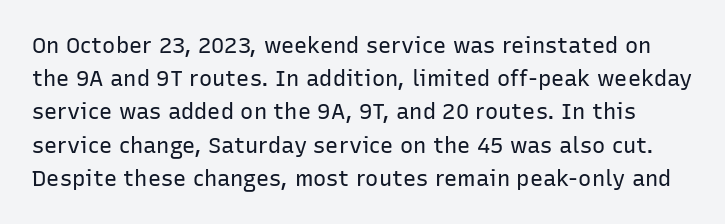
Q: Is the text bold? A: No.
Q: Is the text italic (slanted)? A: No, it is upright.
Q: Is the text underlined? A: No.
Q: Is the spacing between letters normal or unusually wide? A: Normal.
Q: Is the spacing between lines tight, normal or loose? A: Normal.
